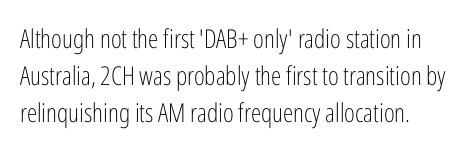
How would I describe the line gaps? Plain and ordinary. Stems here are at most as thick as an everyday book face. Does extra space separate the letters? No, they use regular spacing. Rule under the text: the space is simply empty. Characters remain perfectly vertical along every line.
